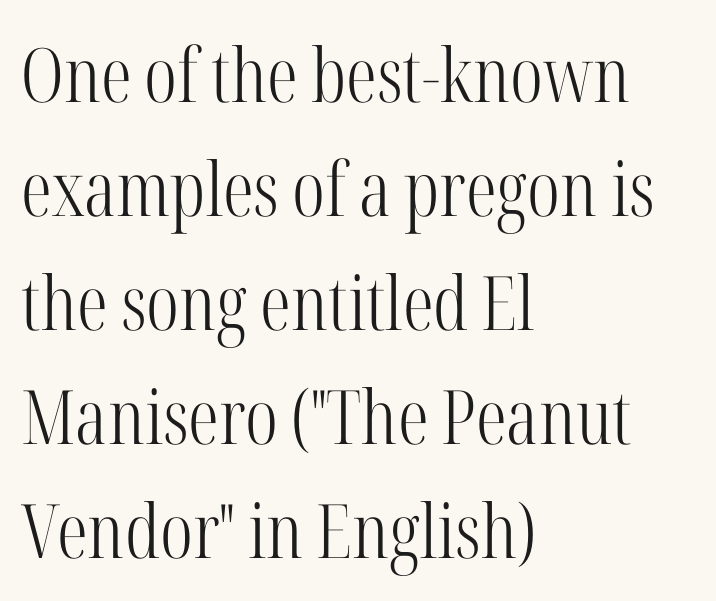
Weight: not bold — regular or lighter. Between one letter and the next there's only the usual sliver of space. The lines are quadded left. Characters remain perfectly vertical along every line. The words here are not underlined. Leading: standard.
